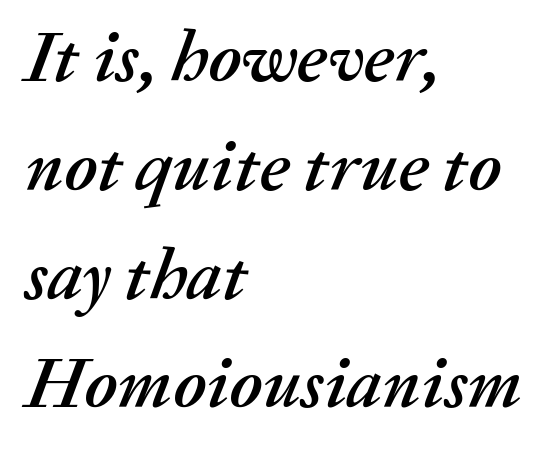
The image shows 73 px text type, italic (leaning right); set left-aligned, normal line spacing (1.49x), normal letter spacing, not underlined; medium stroke contrast and a medium x-height.
